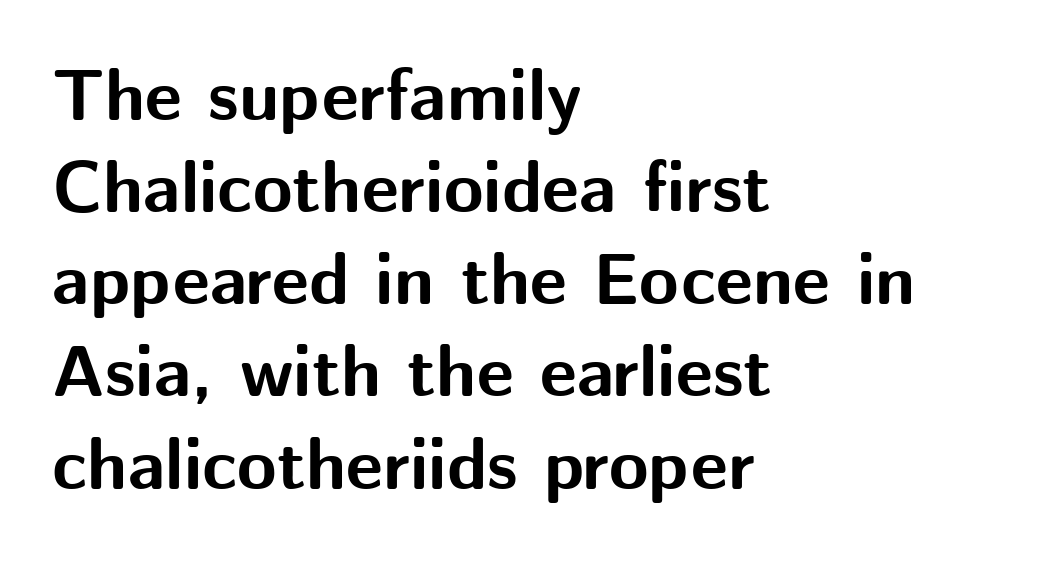
I'd call this a sans setting — the letters go barefoot. Where is the straight margin? On the left. The strip under each line holds only bare page. The rendering uses natural spacing where letterforms have individual widths.
